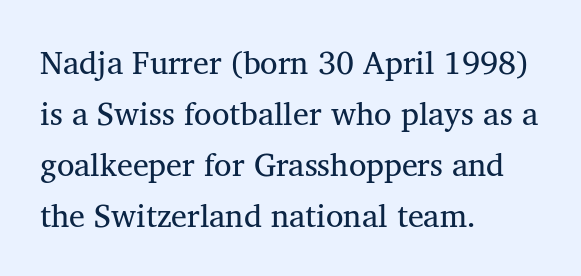
{"serif": "yes", "italic": "no", "bold": "no", "weight": "regular", "width": "normal", "stroke_contrast": "medium", "x_height": "medium", "monospaced": "no", "underline": "no", "align": "left", "line_spacing": "normal", "line_spacing_ratio": 1.59, "letter_spacing": "normal", "letter_spacing_em": 0.0, "glyph_px": 32}
